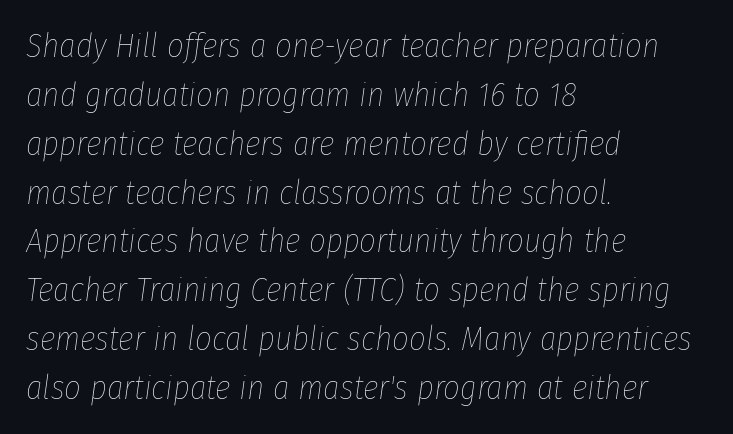
All the whitespace from short lines collects on the right. The zone under the glyphs is completely vacant. Does extra space separate the letters? No, they use regular spacing. Horizontal bands of white between lines are of average thickness. Style check: oblique. Each letter keeps its own natural width here, so spacing adapts to shape.
